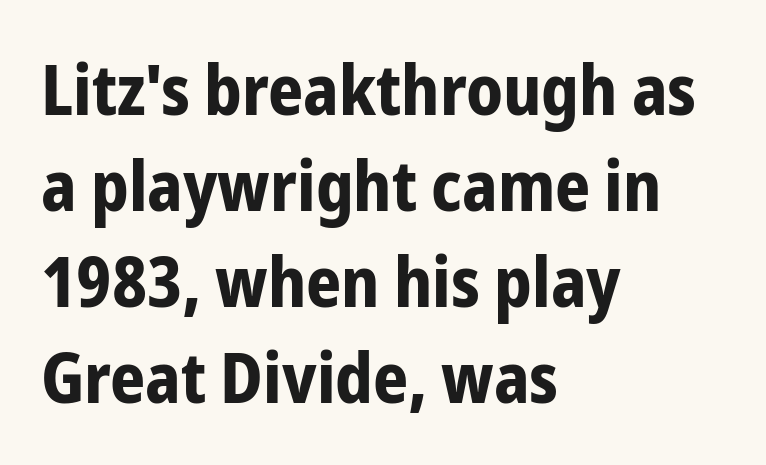
{"serif": "no", "italic": "no", "bold": "yes", "weight": "bold", "width": "condensed", "stroke_contrast": "low", "x_height": "medium", "monospaced": "no", "underline": "no", "align": "left", "line_spacing": "normal", "line_spacing_ratio": 1.39, "letter_spacing": "normal", "letter_spacing_em": 0.0, "glyph_px": 69}
